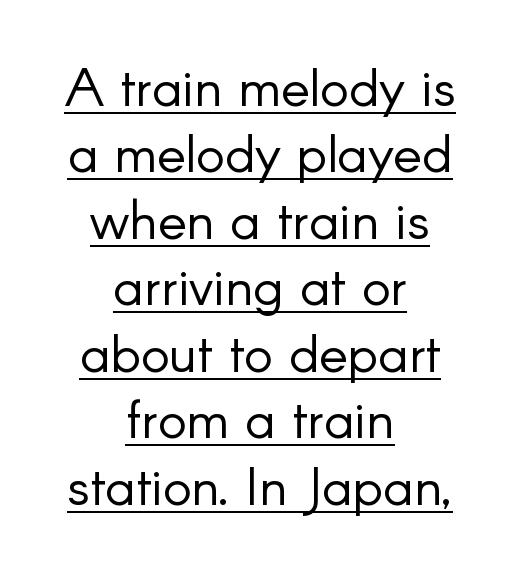
Q: Is the text bold? A: No.
Q: Is the text italic (slanted)? A: No, it is upright.
Q: Is the typeface a serif or a sans-serif typeface? A: Sans-serif.
Q: Is the text underlined? A: Yes.
Q: How is the paragraph aligned? A: Centered.
Q: Is the spacing between letters normal or unusually wide? A: Normal.
Q: Width (condensed, normal, or wide)? A: Normal.
Q: Stroke contrast? A: Low.
Q: x-height? A: Small.
Q: Monospaced? A: No.
